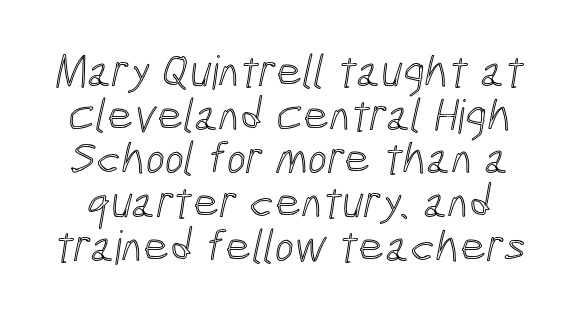
Q: Is the text underlined? A: No.
Q: Is the spacing between letters normal or unusually wide? A: Normal.
Q: Is the spacing between lines tight, normal or loose? A: Tight.
Q: Width (condensed, normal, or wide)? A: Condensed.
Q: x-height? A: Medium.
Q: Monospaced? A: No.
